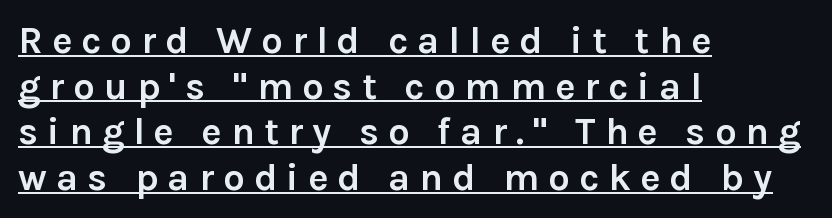
The image shows 38 px semibold sans-serif type, upright; set left-aligned, line spacing 1.2x, unusually wide letter spacing (+0.24 em), underlined; low stroke contrast and a medium x-height.
